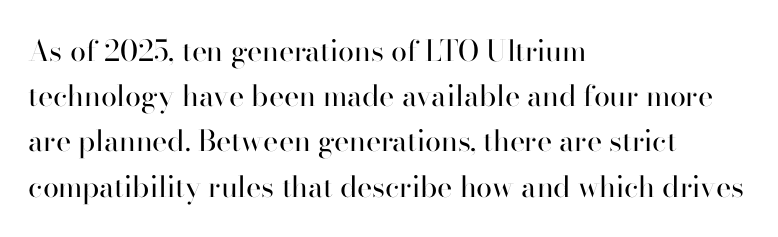
{"serif": "no", "italic": "no", "bold": "no", "weight": "regular", "width": "normal", "stroke_contrast": "high", "x_height": "small", "monospaced": "no", "underline": "no", "align": "left", "line_spacing": "normal", "line_spacing_ratio": 1.56, "letter_spacing": "normal", "letter_spacing_em": 0.0, "glyph_px": 29}
